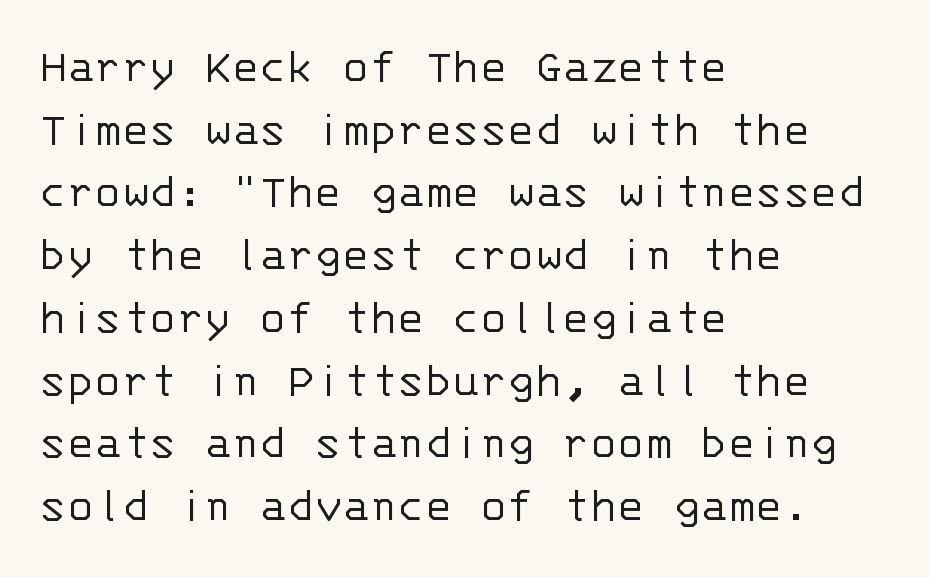
{"serif": "no", "italic": "no", "bold": "no", "weight": "light", "width": "normal", "stroke_contrast": "low", "x_height": "large", "monospaced": "yes", "underline": "no", "align": "left", "line_spacing_ratio": 1.23, "letter_spacing": "normal", "letter_spacing_em": 0.0, "glyph_px": 51}
